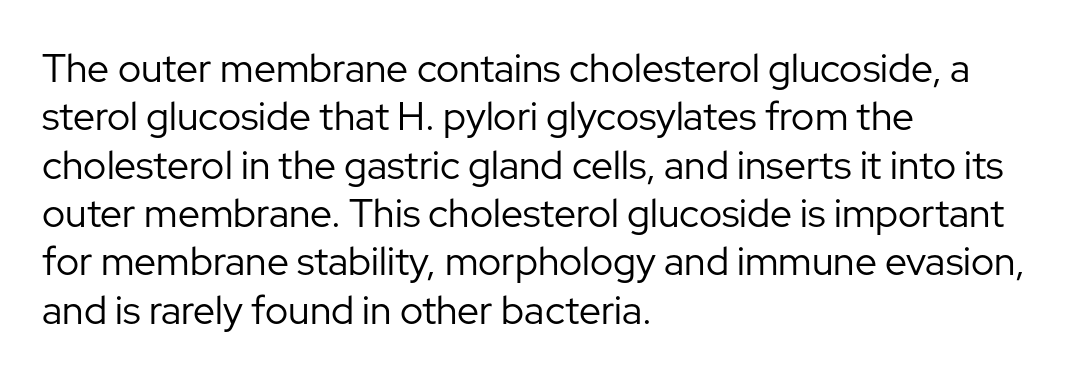
The image shows 39 px regular-weight sans-serif type, upright; set left-aligned, line spacing 1.24x, normal letter spacing, not underlined; low stroke contrast and a medium x-height.
